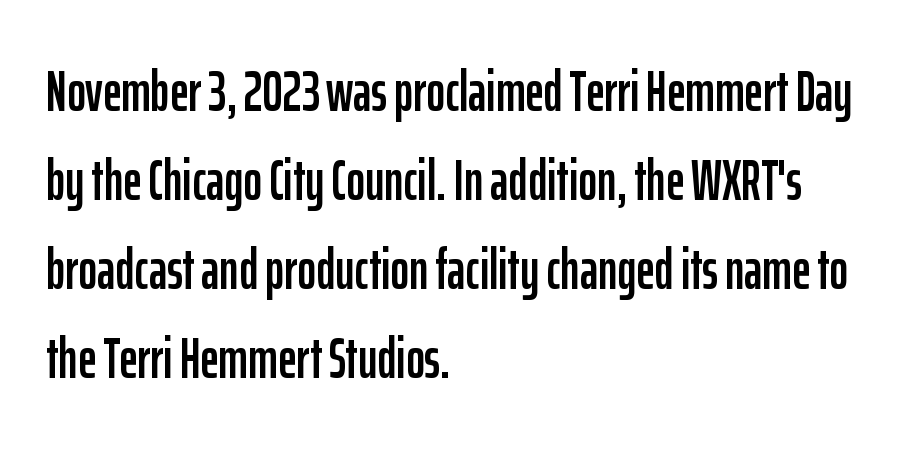
{"serif": "no", "italic": "no", "width": "condensed", "stroke_contrast": "low", "x_height": "medium", "monospaced": "no", "underline": "no", "align": "left", "line_spacing": "normal", "line_spacing_ratio": 1.56, "letter_spacing": "normal", "letter_spacing_em": 0.0, "glyph_px": 57}
